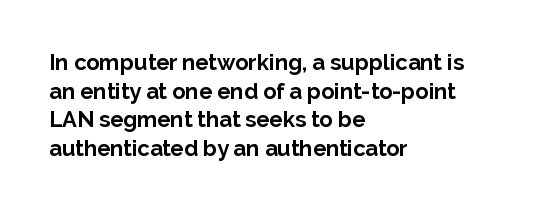
The image shows 22 px bold type, upright; set left-aligned, normal line spacing (1.3x), normal letter spacing, not underlined.
